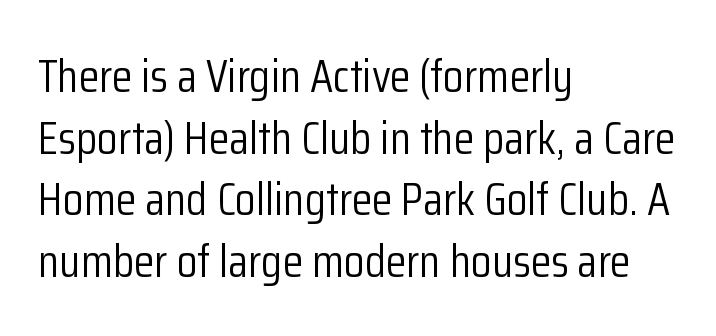
Q: Is the text bold? A: No.
Q: Is the text italic (slanted)? A: No, it is upright.
Q: Is the typeface a serif or a sans-serif typeface? A: Sans-serif.
Q: Is the text underlined? A: No.
Q: How is the paragraph aligned? A: Left-aligned.
Q: Is the spacing between letters normal or unusually wide? A: Normal.
Q: Is the spacing between lines tight, normal or loose? A: Normal.
Q: Width (condensed, normal, or wide)? A: Condensed.
Q: Stroke contrast? A: Low.
Q: x-height? A: Medium.
Q: Monospaced? A: No.
